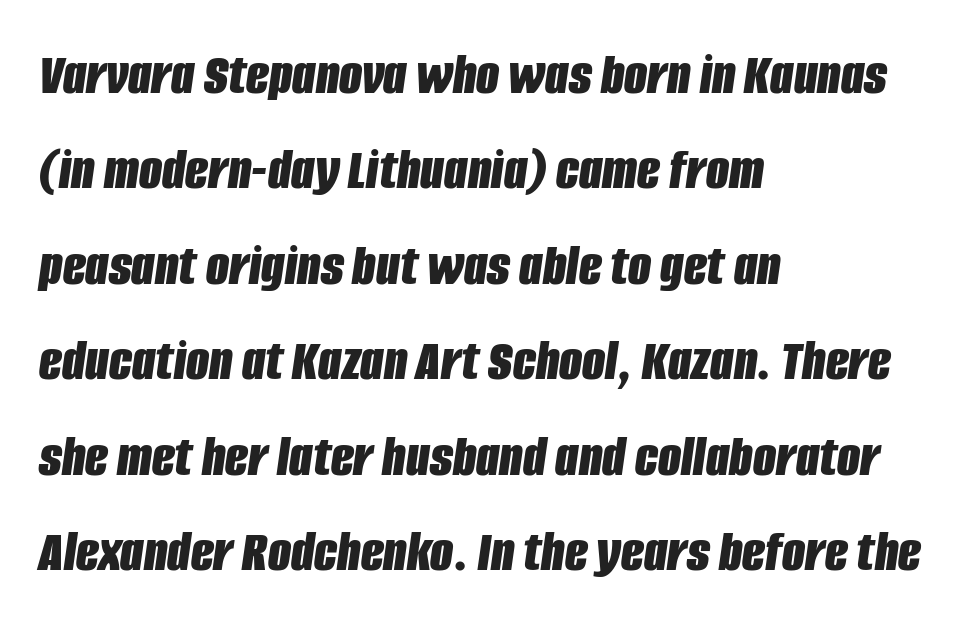
The face used here has a pronounced slope to its letters. The rendering uses a moderate line-height, typical for paragraphs. Each letter keeps its own natural width here, so spacing adapts to shape. The tracking reads as untouched default to a designer's eye. Teacher's note: observe the even left margin — that is flush-left alignment.
